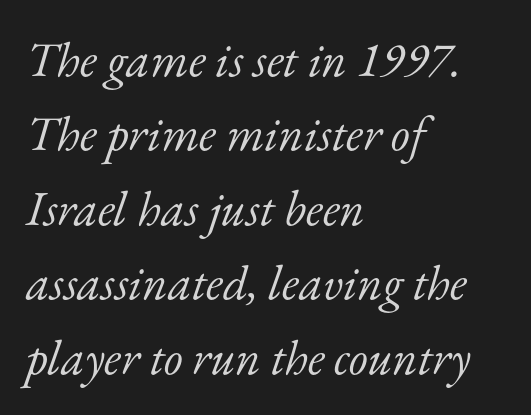
Q: Is the text bold? A: No.
Q: Is the text italic (slanted)? A: Yes, it leans right by about 17 degrees.
Q: Is the typeface a serif or a sans-serif typeface? A: Serif.
Q: Is the text underlined? A: No.
Q: How is the paragraph aligned? A: Left-aligned.
Q: Is the spacing between letters normal or unusually wide? A: Normal.
Q: Is the spacing between lines tight, normal or loose? A: Normal.
Q: Width (condensed, normal, or wide)? A: Normal.
Q: Stroke contrast? A: Low.
Q: x-height? A: Small.
Q: Monospaced? A: No.
